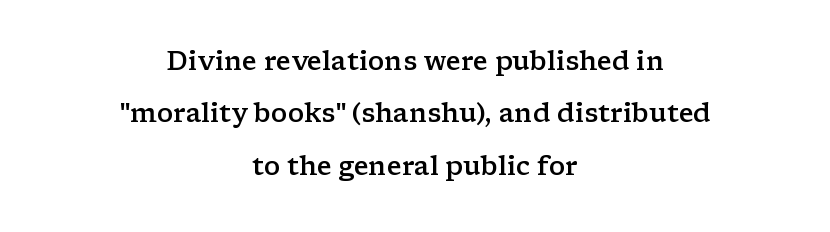
The image shows 26 px text type, upright; set centered, loose line spacing (2.01x), normal letter spacing, not underlined.
